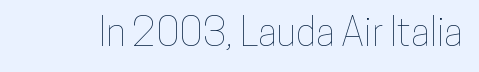
Proportional: the letters do not fall into vertical columns. Standard letterfit; no display-style spreading of the glyphs. Posture: vertical. The passage shown is not underscored anywhere.
